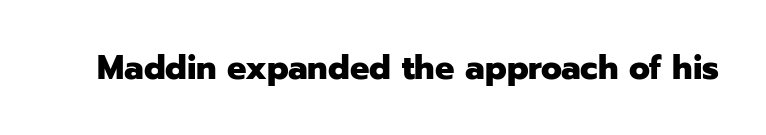
The image shows 34 px heavy sans-serif type, upright; set normal letter spacing, not underlined; low stroke contrast and a medium x-height.
